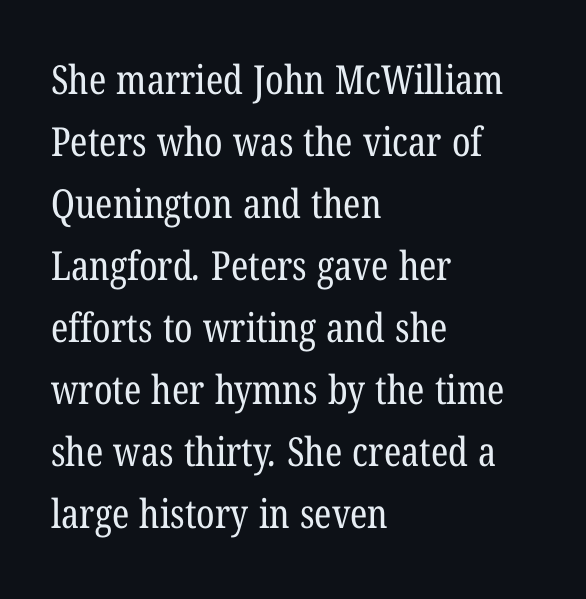
Q: Is the text bold? A: No.
Q: Is the typeface a serif or a sans-serif typeface? A: Serif.
Q: Is the text underlined? A: No.
Q: How is the paragraph aligned? A: Left-aligned.
Q: Is the spacing between letters normal or unusually wide? A: Normal.
Q: Is the spacing between lines tight, normal or loose? A: Normal.
Q: Width (condensed, normal, or wide)? A: Condensed.
Q: Stroke contrast? A: Low.
Q: x-height? A: Medium.
Q: Monospaced? A: No.
